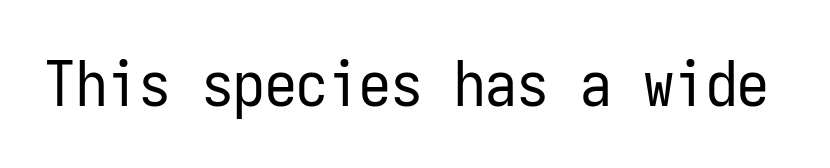
The image shows 63 px regular-weight, condensed sans-serif type, upright, monospaced; set normal letter spacing, not underlined; low stroke contrast and a medium x-height.
